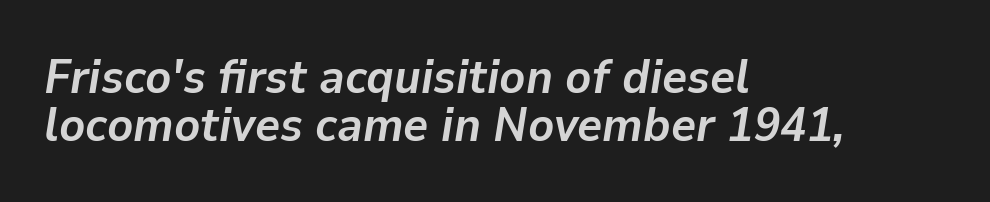
{"italic": "yes", "lean": "right", "slant_degrees": 9, "bold": "yes", "weight": "semibold", "width": "normal", "stroke_contrast": "low", "x_height": "medium", "monospaced": "no", "underline": "no", "align": "left", "line_spacing": "tight", "line_spacing_ratio": 1.0, "letter_spacing": "normal", "letter_spacing_em": 0.0, "glyph_px": 48}
